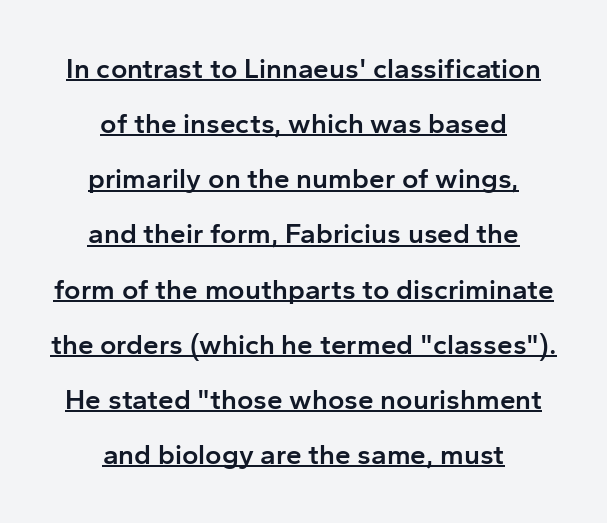
The image shows 28 px semibold sans-serif type, upright; set centered, loose line spacing (1.97x), normal letter spacing, underlined; low stroke contrast and a medium x-height.
